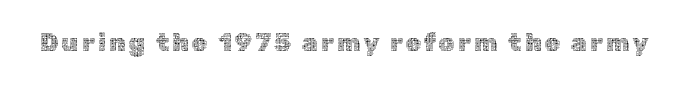
The type sits square on the baseline with zero lean. The strip under each line holds only bare page. Stroke thickness stays within the range of a standard reading face or lighter.
